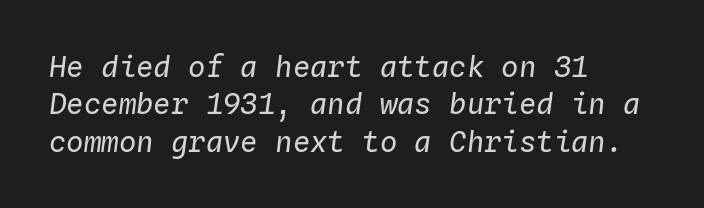
{"italic": "yes", "lean": "right", "slant_degrees": 4, "bold": "no", "weight": "regular", "width": "normal", "stroke_contrast": "low", "x_height": "medium", "monospaced": "yes", "underline": "no", "align": "left", "line_spacing": "normal", "line_spacing_ratio": 1.29, "letter_spacing": "normal", "letter_spacing_em": 0.0, "glyph_px": 29}
